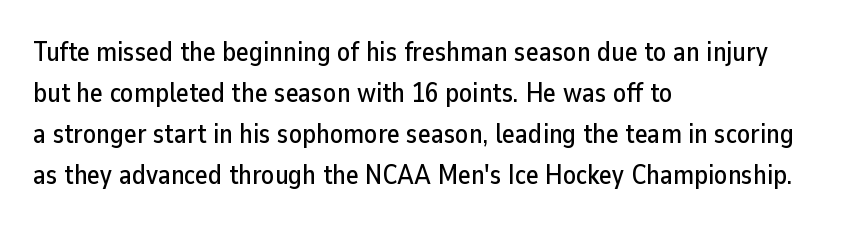
{"italic": "no", "underline": "no", "align": "left", "line_spacing": "normal", "line_spacing_ratio": 1.52, "letter_spacing": "normal", "letter_spacing_em": 0.0, "glyph_px": 27}
